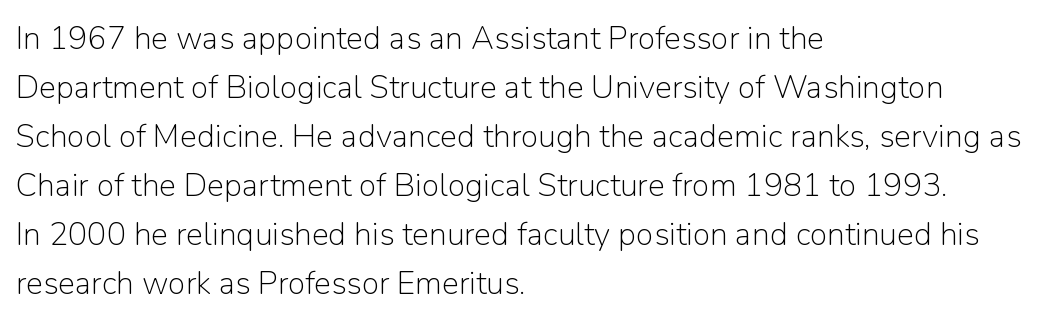
The image shows 32 px light sans-serif type, upright; set left-aligned, normal line spacing (1.53x), normal letter spacing, not underlined; low stroke contrast and a medium x-height.
